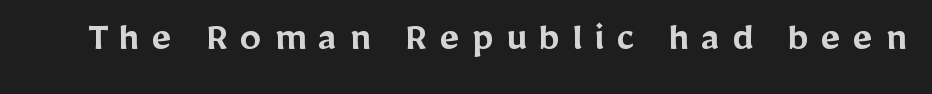
The image shows 43 px semibold sans-serif type, upright; set unusually wide letter spacing (+0.28 em), not underlined; low stroke contrast and a medium x-height.
